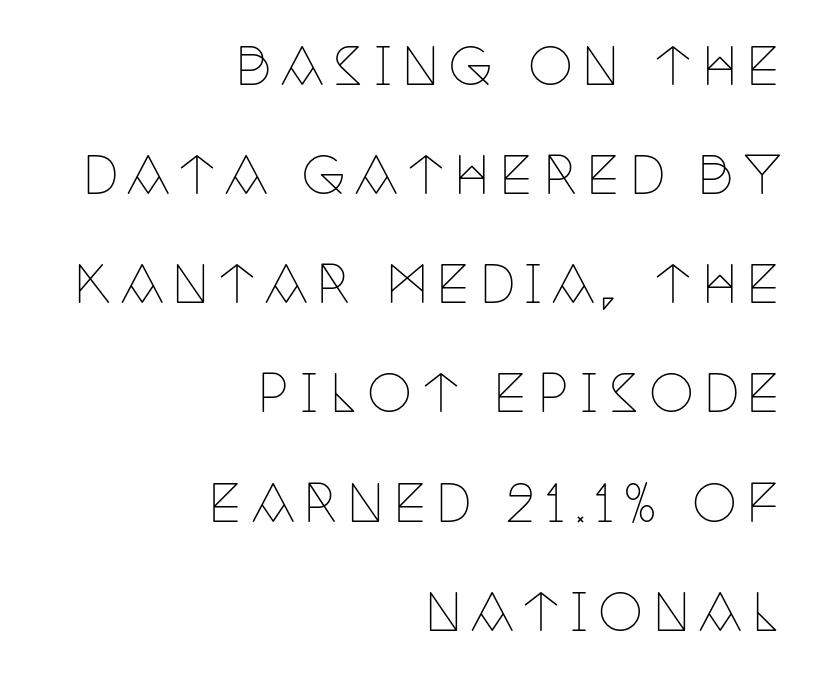
{"serif": "yes", "italic": "no", "bold": "no", "weight": "thin", "width": "condensed", "stroke_contrast": "low", "x_height": "large", "monospaced": "no", "underline": "no", "align": "right", "line_spacing": "loose", "line_spacing_ratio": 2.14, "glyph_px": 51}
